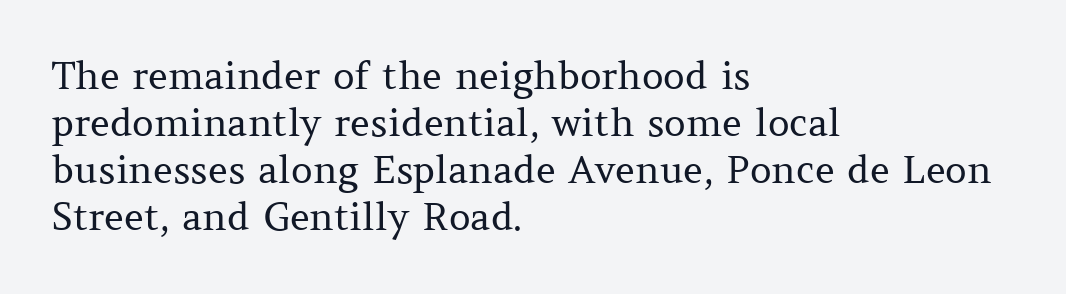
Nothing heavy about these letters — not bold at all. Descenders are the only things crossing below the line. Small tapered or slab feet sit at the stroke ends, so this counts as serif. Quick note: not italic, upright. Proportional: the letters do not fall into vertical columns. A student would call this left alignment; a typographer would say flush left, rag right.
